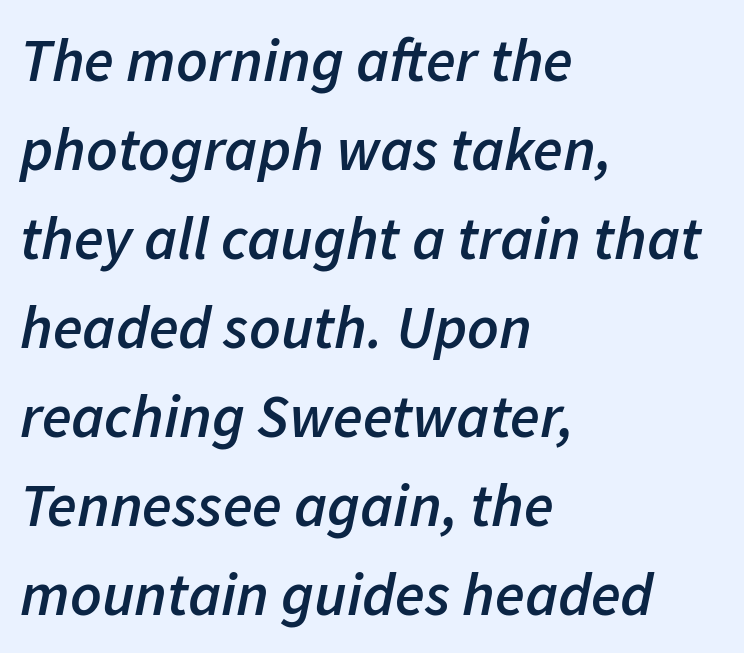
It's the slanting kind of type. Nothing unusual about the tracking: characters are spaced as the font intends. Is the type bold? Partly — it's a semibold, heavier than regular but not fully bold. Which margin do the lines hug? The left one — the right edge is uneven. Is there much room between lines? A standard amount, neither cramped nor airy. Looks like regular typesetting: each glyph gets only the width it needs.
